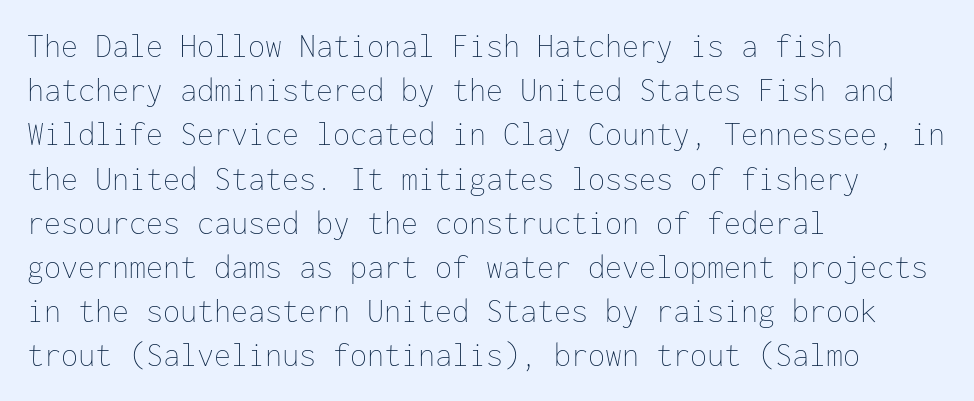
Here the designer chose a console-style face with uniform glyph widths. Summary of vertical rhythm: regular, with standard interline spacing. What stands out about the letter spacing? Nothing — it is the standard amount. Does the lettering tilt? It doesn't — this is upright. Weight class: somewhere from thin through regular. The rag falls on the right side of this text block.
